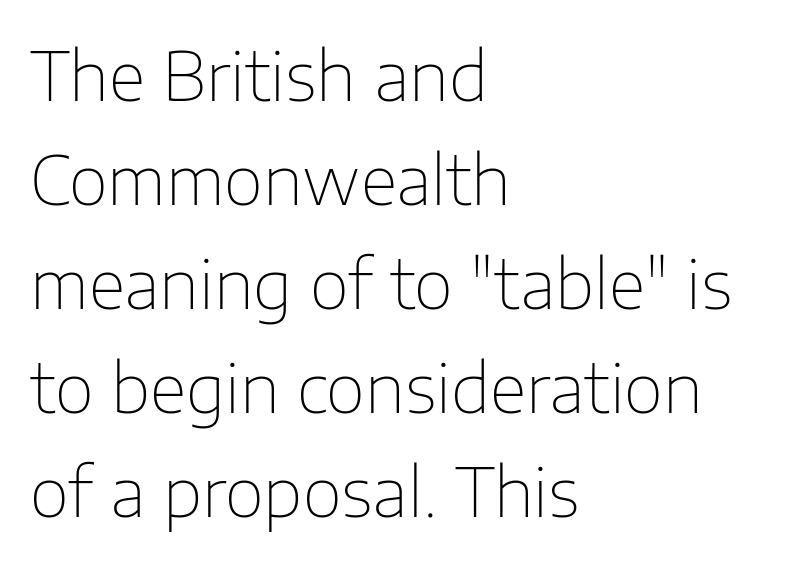
{"serif": "no", "italic": "no", "bold": "no", "weight": "thin", "width": "normal", "stroke_contrast": "low", "x_height": "medium", "monospaced": "no", "underline": "no", "align": "left", "line_spacing": "normal", "line_spacing_ratio": 1.53, "letter_spacing": "normal", "letter_spacing_em": 0.0, "glyph_px": 68}
